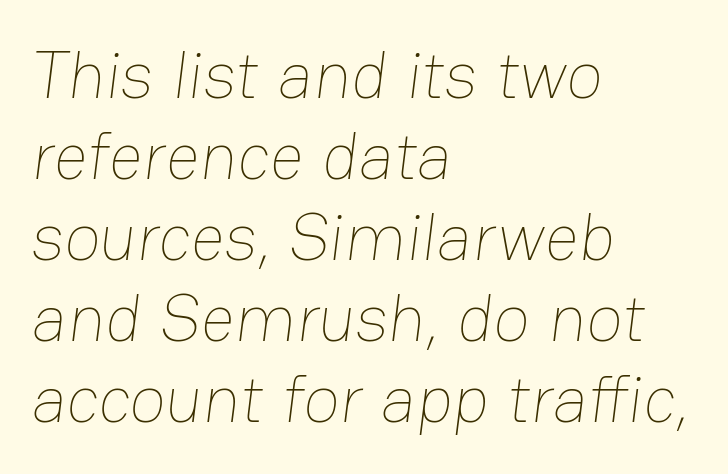
Q: Is the text bold? A: No.
Q: Is the text underlined? A: No.
Q: How is the paragraph aligned? A: Left-aligned.
Q: Is the spacing between letters normal or unusually wide? A: Normal.
Q: Width (condensed, normal, or wide)? A: Normal.
Q: Stroke contrast? A: Low.
Q: x-height? A: Medium.
Q: Monospaced? A: No.
